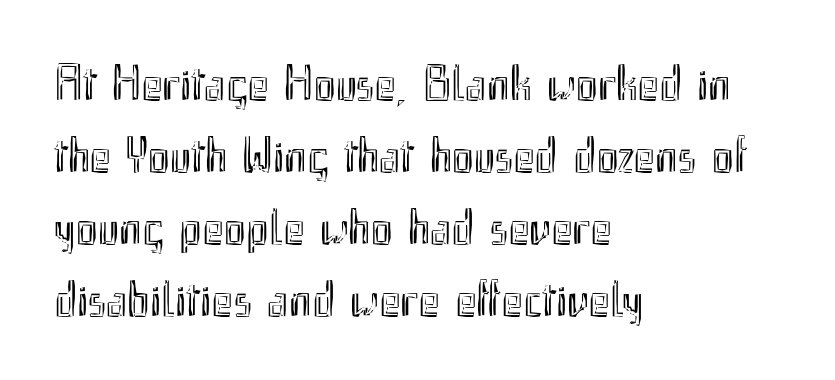
The typography opts for an upright posture over an oblique one. The gaps between neighbouring characters are ordinary and unremarkable. The baseline area is clear. One glance says typical: line gaps are just what's usual. The passage shown is typed in a proportional face where columns would drift. Reading down the block, your eye returns to a fixed left position each line.
